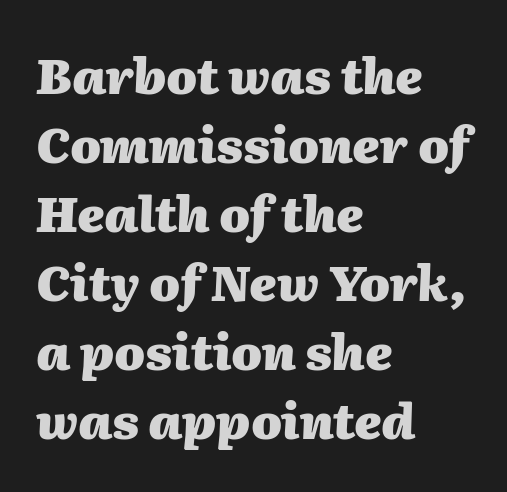
In terms of posture, this sample is oblique. Spacing verdict: proportional, widths tailored to each character. The face used here has the dense, thick strokes of a bold. The passage shown is not underscored anywhere.
